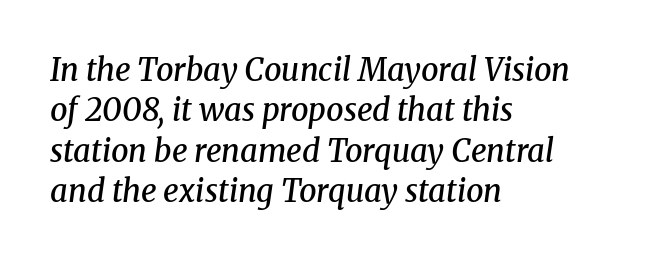
The passage shown leans; its letterforms are oblique. The lines sit at an ordinary, default distance from one another. Plain, unruled lines of type. Here the designer chose a conventional face with non-uniform glyph widths.
